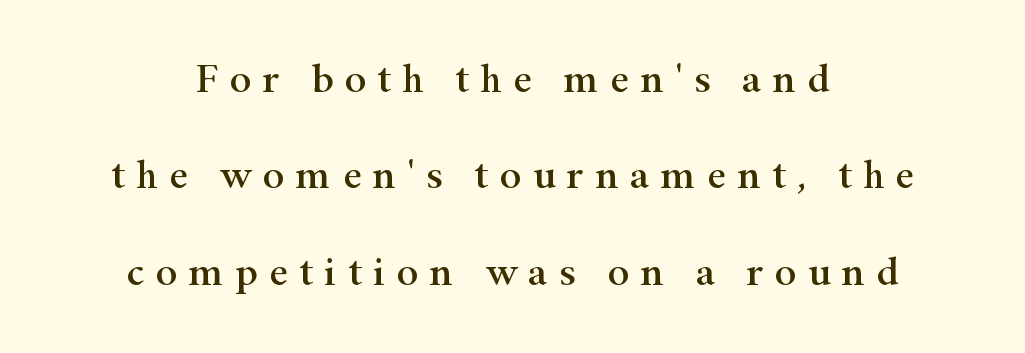
{"serif": "yes", "italic": "no", "width": "wide", "stroke_contrast": "high", "x_height": "small", "monospaced": "no", "underline": "no", "align": "center", "line_spacing": "loose", "line_spacing_ratio": 2.35, "letter_spacing": "wide", "letter_spacing_em": 0.27, "glyph_px": 41}
